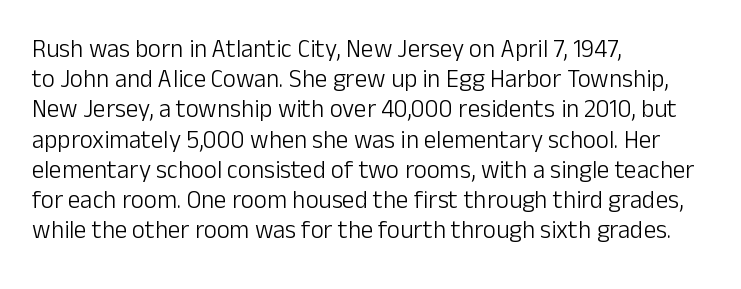
In terms of posture, this sample is upright. The rendering keeps characters at their native spacing. Caption: face not bold, strokes unweighted. The string is rendered with underlining switched off. Horizontal alignment here is leftward, the default for most running prose.
